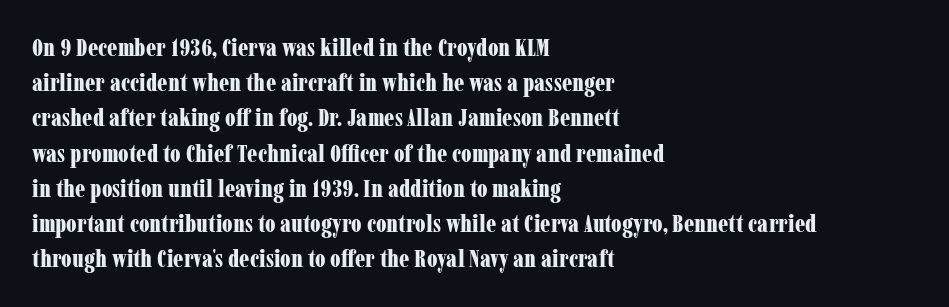
Here the glyphs are tracked normally, forming tight word shapes. Posture: upright roman. Plain, unruled lines of type. Leading matches the norm, producing a regular column.
